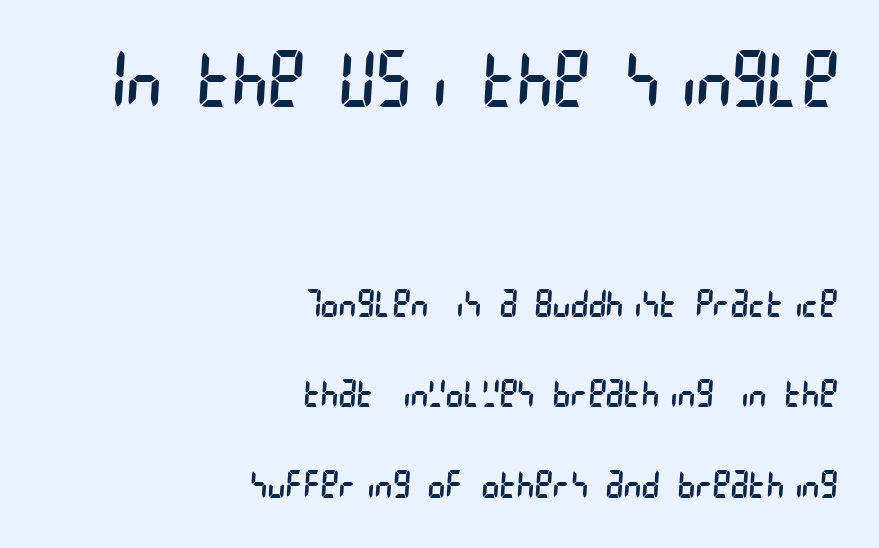
The image shows 76 px regular-weight, condensed sans-serif type; set right-aligned, loose line spacing (2.38x), normal letter spacing, not underlined; the first (top) block is 2.0x larger; low stroke contrast and a large x-height.
